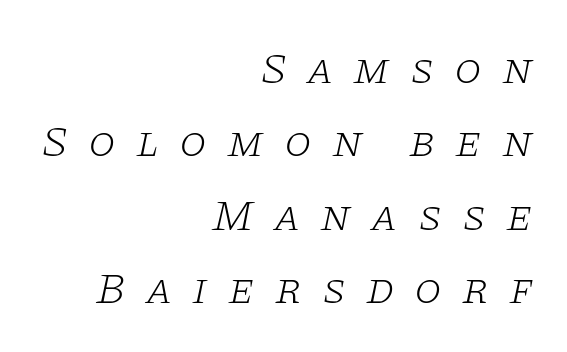
The image shows 44 px light, wide serif type, italic (leaning right); set right-aligned, normal line spacing (1.67x), unusually wide letter spacing (+0.45 em), not underlined; low stroke contrast and a large x-height.
